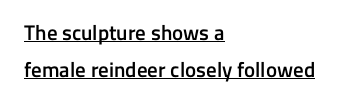
Q: Is the text bold? A: Semi-bold.
Q: Is the text italic (slanted)? A: No, it is upright.
Q: Is the text underlined? A: Yes.
Q: How is the paragraph aligned? A: Left-aligned.
Q: Is the spacing between letters normal or unusually wide? A: Normal.
